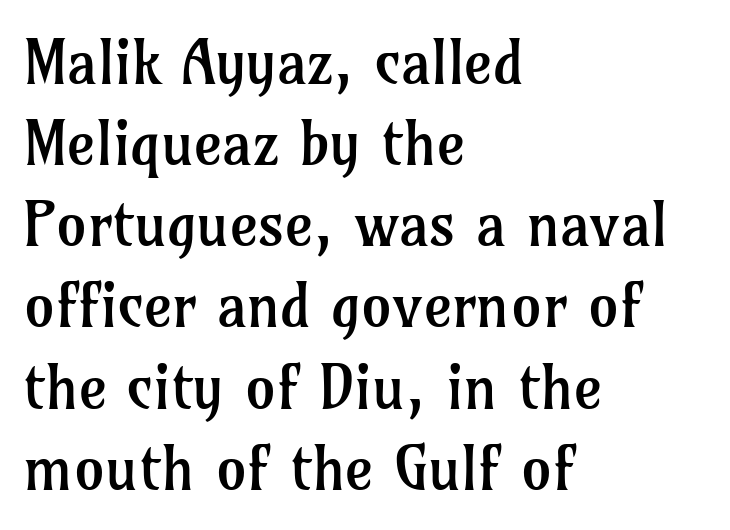
These lines are set flush left with a ragged right edge. Spacing verdict: proportional, widths tailored to each character. Notice how the stems are strictly vertical — no italics here. Nobody touched the tracking dial on this one. A typesetter would call this leading conventional body-copy spacing.
